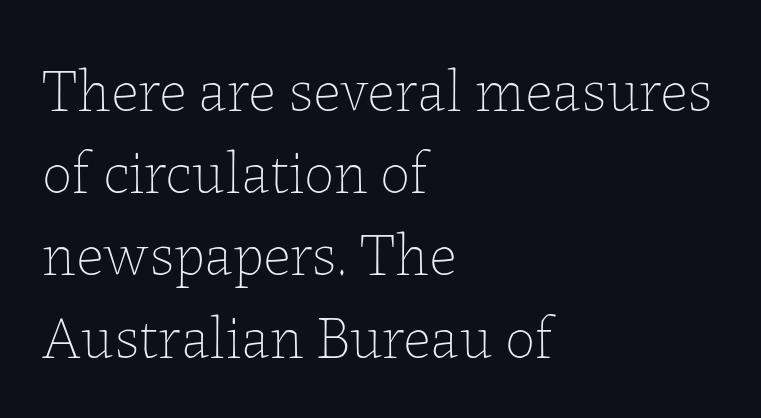
Q: Is the text bold? A: No.
Q: Is the text italic (slanted)? A: No, it is upright.
Q: Is the text underlined? A: No.
Q: How is the paragraph aligned? A: Left-aligned.
Q: Is the spacing between letters normal or unusually wide? A: Normal.
Q: Is the spacing between lines tight, normal or loose? A: Normal.
Q: Width (condensed, normal, or wide)? A: Normal.
Q: Stroke contrast? A: Low.
Q: x-height? A: Medium.
Q: Monospaced? A: No.
